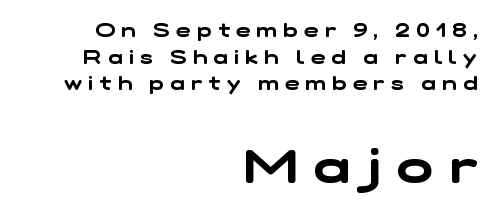
{"serif": "no", "width": "wide", "stroke_contrast": "low", "x_height": "medium", "monospaced": "no", "underline": "no", "align": "right", "line_spacing": "normal", "line_spacing_ratio": 1.4, "letter_spacing": "wide", "letter_spacing_em": 0.34, "larger_block": "second", "size_ratio": 2.53, "glyph_px": 48}
